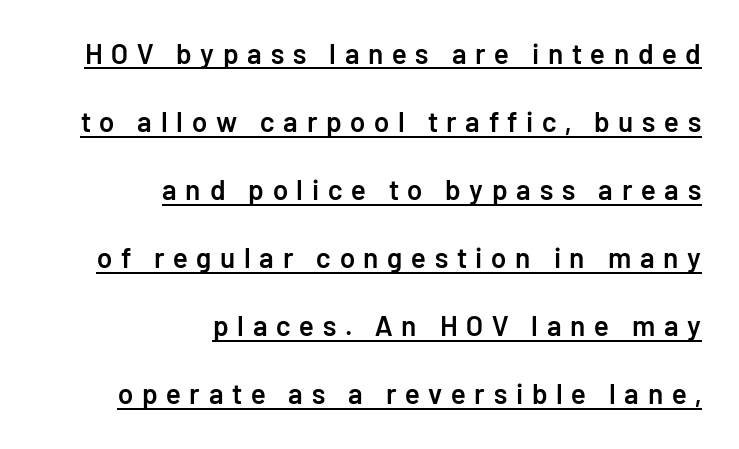
Q: Is the text bold? A: Semi-bold.
Q: Is the text italic (slanted)? A: No, it is upright.
Q: Is the typeface a serif or a sans-serif typeface? A: Sans-serif.
Q: Is the text underlined? A: Yes.
Q: How is the paragraph aligned? A: Right-aligned.
Q: Is the spacing between letters normal or unusually wide? A: Unusually wide.
Q: Is the spacing between lines tight, normal or loose? A: Loose.
Q: Width (condensed, normal, or wide)? A: Normal.
Q: Stroke contrast? A: Low.
Q: x-height? A: Medium.
Q: Monospaced? A: No.
